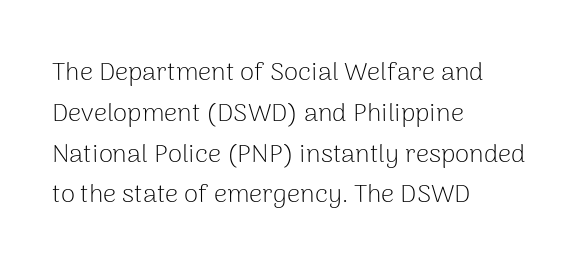
The image shows 26 px text type, upright; set left-aligned, normal line spacing (1.57x), normal letter spacing, not underlined.
